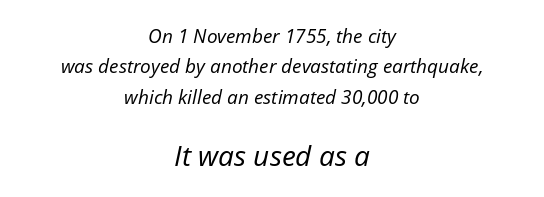
Vertical stems look standard width or narrower in stroke. Interline gaps are of average width in this sample. How are the letters spaced? Ordinarily, with no added tracking. In CSS terms this would be text-align: center. This sample has the flowing, uneven cadence of proportional lettering.
